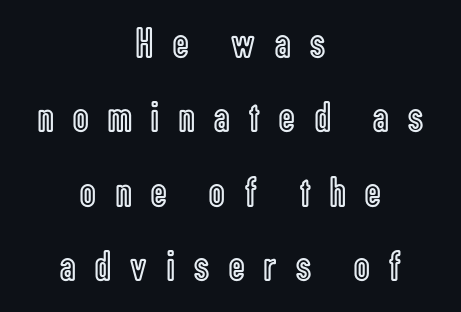
The space directly below the letters is spotless. The font's upright variant was chosen for this text. These lines stack symmetrically, like a column narrowing and widening about its center. Does extra space separate the letters? Yes, quite a lot of it.
